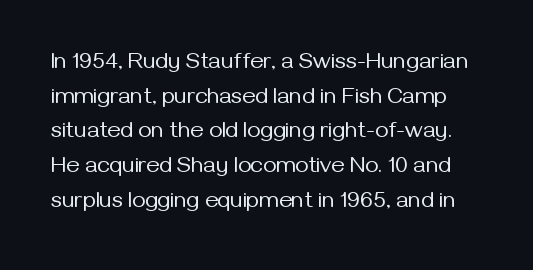
The image shows 23 px text type, upright; set normal line spacing (1.51x), normal letter spacing, not underlined.
